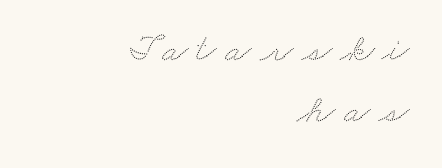
Caption: expanded tracking, letters set apart. A normal amount of white space separates one row of letters from the next. If you drew a ruler down the right edge, every line would touch it. Lines of text with bare space underneath. Note the varied advance widths — an 'i' is clearly narrower than an 'm'.
